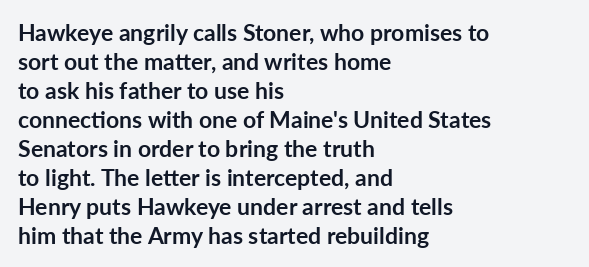
The typography opts for an upright posture over an oblique one. What weight is shown? A full bold with thick strokes. How would I describe the line gaps? Plain and ordinary. Each line starts at the same left margin while the right side varies.
